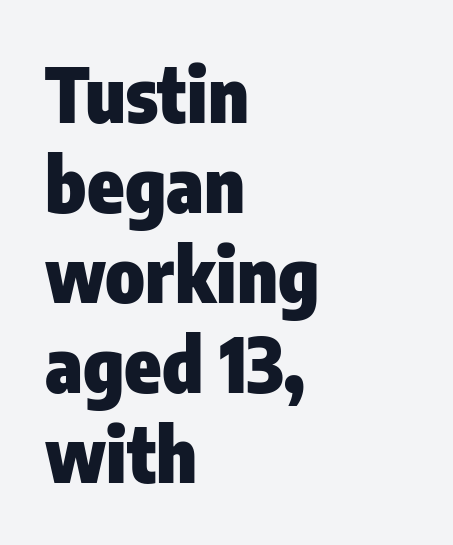
The text block is weighted toward the left margin, trailing off unevenly rightward. A typesetter would call this proportional, since set widths differ per character. To sum up the face: it is a sans, with no serifs. This rendering leaves character spacing at its baseline value. Posture: straight, roman, zero tilt. The face used here has the dense, thick strokes of a bold.
